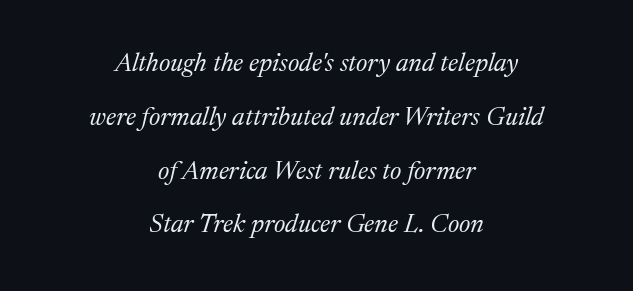
{"italic": "yes", "lean": "right", "slant_degrees": 17, "bold": "no", "underline": "no", "align": "center", "line_spacing": "loose", "line_spacing_ratio": 2.07, "letter_spacing": "normal", "letter_spacing_em": 0.0, "glyph_px": 26}
